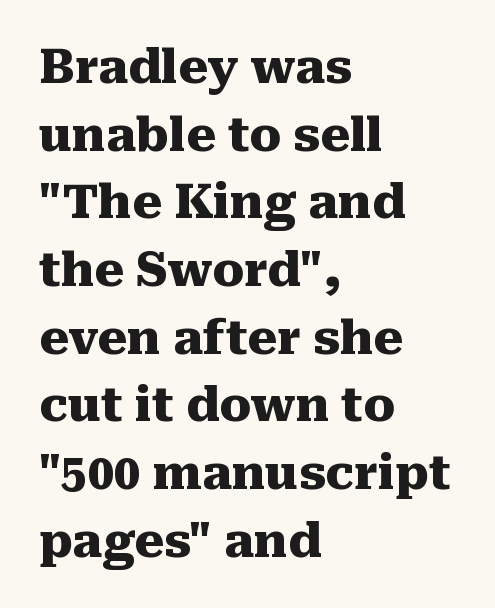
{"serif": "yes", "italic": "no", "bold": "yes", "weight": "heavy", "width": "normal", "stroke_contrast": "medium", "x_height": "medium", "monospaced": "no", "underline": "no", "align": "left", "line_spacing": "normal", "line_spacing_ratio": 1.44, "letter_spacing": "normal", "letter_spacing_em": 0.0, "glyph_px": 47}
